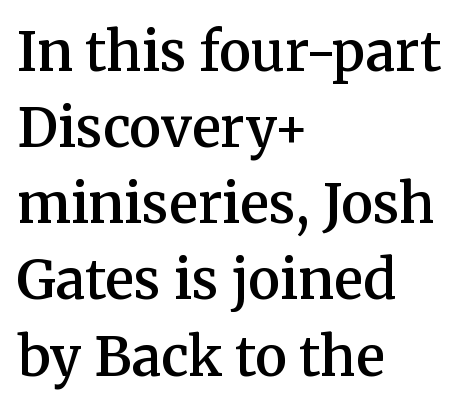
The horizontal fit of the characters is conventional and even. The typography opts for an upright posture over an oblique one. This sample keeps an unexceptional amount of space between lines. This rendering employs a face with finishing strokes, i.e., a serif.
